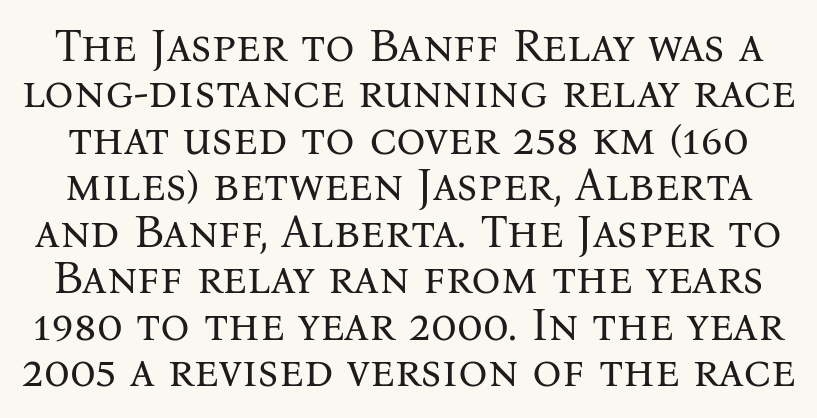
Q: Is the text bold? A: No.
Q: Is the text italic (slanted)? A: No, it is upright.
Q: Is the typeface a serif or a sans-serif typeface? A: Serif.
Q: Is the text underlined? A: No.
Q: Is the spacing between letters normal or unusually wide? A: Normal.
Q: Is the spacing between lines tight, normal or loose? A: Tight.
Q: Width (condensed, normal, or wide)? A: Normal.
Q: Stroke contrast? A: Medium.
Q: x-height? A: Medium.
Q: Monospaced? A: No.
